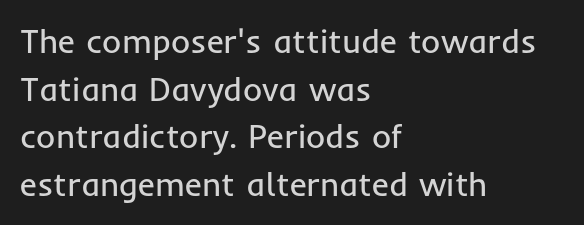
{"serif": "no", "italic": "no", "bold": "no", "weight": "regular", "width": "normal", "stroke_contrast": "low", "x_height": "medium", "monospaced": "no", "underline": "no", "align": "left", "line_spacing": "normal", "line_spacing_ratio": 1.44, "letter_spacing": "normal", "letter_spacing_em": 0.0, "glyph_px": 33}
